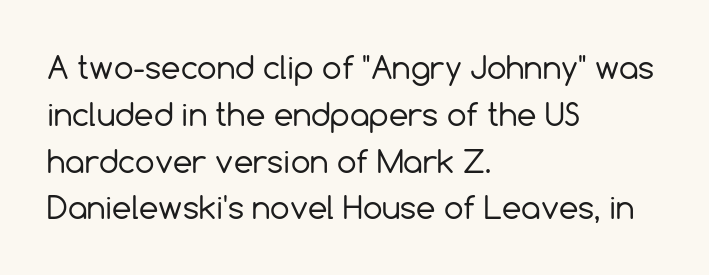
Q: Is the text bold? A: No.
Q: Is the text italic (slanted)? A: No, it is upright.
Q: Is the typeface a serif or a sans-serif typeface? A: Sans-serif.
Q: Is the text underlined? A: No.
Q: How is the paragraph aligned? A: Left-aligned.
Q: Is the spacing between letters normal or unusually wide? A: Normal.
Q: Is the spacing between lines tight, normal or loose? A: Normal.
Q: Width (condensed, normal, or wide)? A: Normal.
Q: x-height? A: Medium.
Q: Monospaced? A: No.
